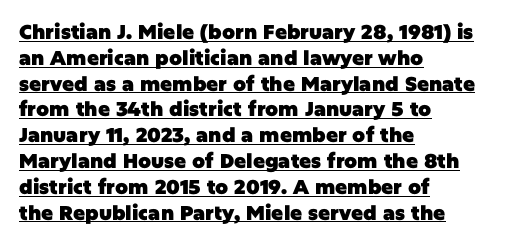
The image shows 20 px bold type, upright; set left-aligned, normal line spacing (1.29x), normal letter spacing, underlined.
